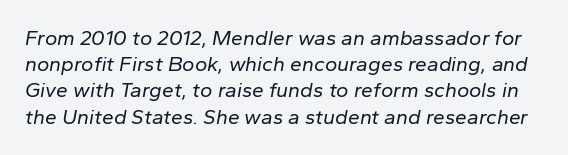
The image shows 21 px text type, italic (leaning right); set normal line spacing (1.25x), normal letter spacing, not underlined.
